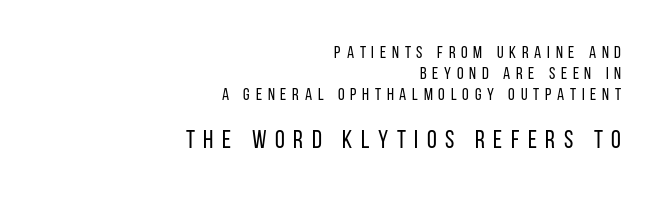
{"italic": "no", "bold": "no", "underline": "no", "align": "right", "line_spacing": "normal", "line_spacing_ratio": 1.25, "letter_spacing": "wide", "letter_spacing_em": 0.34, "larger_block": "second", "size_ratio": 1.47, "glyph_px": 25}
